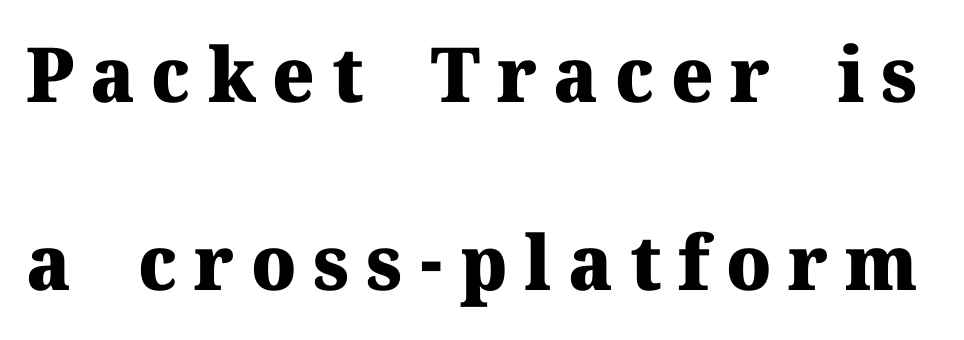
Q: Is the text bold? A: Yes.
Q: Is the text italic (slanted)? A: No, it is upright.
Q: Is the typeface a serif or a sans-serif typeface? A: Serif.
Q: Is the text underlined? A: No.
Q: Is the spacing between letters normal or unusually wide? A: Unusually wide.
Q: Is the spacing between lines tight, normal or loose? A: Loose.
Q: Width (condensed, normal, or wide)? A: Normal.
Q: Stroke contrast? A: Medium.
Q: x-height? A: Medium.
Q: Monospaced? A: No.
